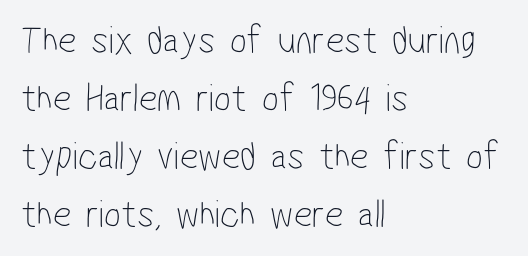
Q: Is the text bold? A: No.
Q: Is the typeface a serif or a sans-serif typeface? A: Sans-serif.
Q: Is the text underlined? A: No.
Q: How is the paragraph aligned? A: Left-aligned.
Q: Is the spacing between letters normal or unusually wide? A: Normal.
Q: Is the spacing between lines tight, normal or loose? A: Normal.
Q: Width (condensed, normal, or wide)? A: Condensed.
Q: Stroke contrast? A: Low.
Q: x-height? A: Medium.
Q: Monospaced? A: No.
